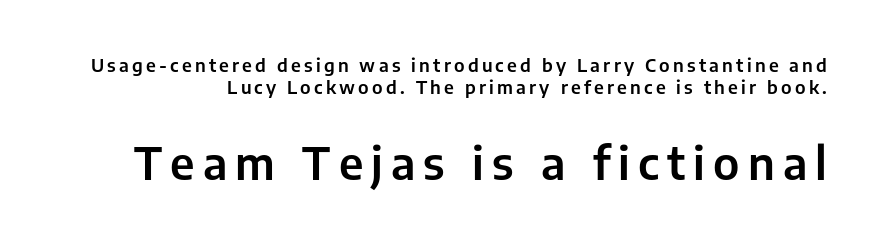
Q: Is the text italic (slanted)? A: No, it is upright.
Q: Is the typeface a serif or a sans-serif typeface? A: Sans-serif.
Q: Is the text underlined? A: No.
Q: Which block of text is set in a larger size, the first (top) or the second (bottom)? A: The second (bottom) one.
Q: Width (condensed, normal, or wide)? A: Normal.
Q: Stroke contrast? A: Low.
Q: x-height? A: Medium.
Q: Monospaced? A: No.
